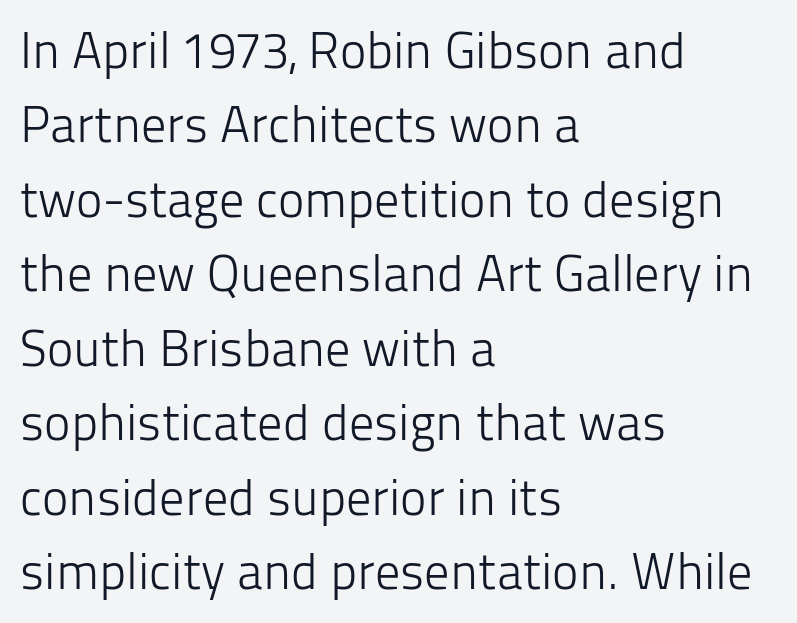
Vertical spacing — default. Quick note: underline off. Italic: no, the glyphs are upright roman. A light-to-regular cut is what we see here.
